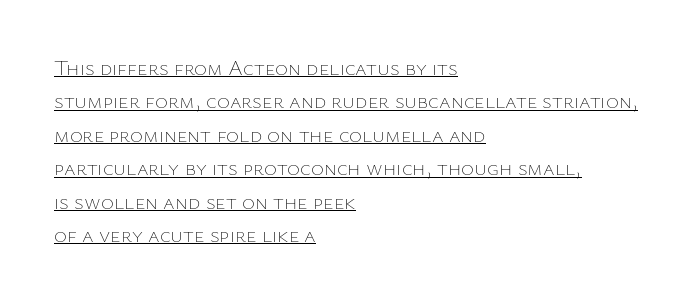
The image shows 22 px text type, upright; set left-aligned, normal line spacing (1.52x), normal letter spacing, underlined.
